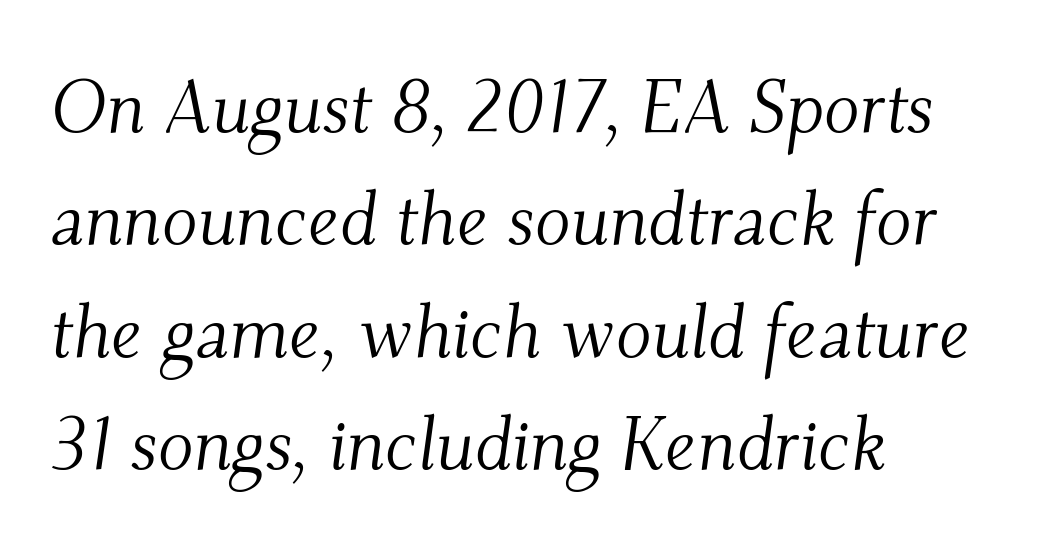
The image shows 74 px light serif type, italic (leaning right); set left-aligned, normal line spacing (1.52x), normal letter spacing, not underlined; medium stroke contrast and a small x-height.
